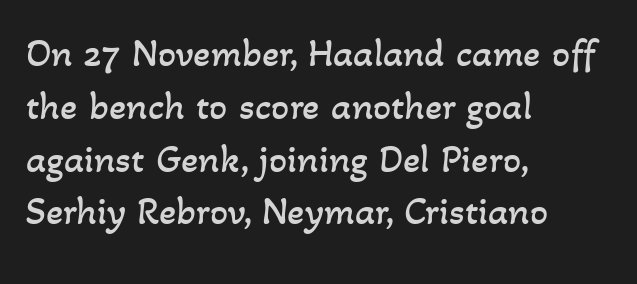
Q: Is the text bold? A: No.
Q: Is the text underlined? A: No.
Q: How is the paragraph aligned? A: Left-aligned.
Q: Is the spacing between letters normal or unusually wide? A: Normal.
Q: Is the spacing between lines tight, normal or loose? A: Normal.
Q: Width (condensed, normal, or wide)? A: Normal.
Q: Stroke contrast? A: Low.
Q: x-height? A: Small.
Q: Monospaced? A: No.
